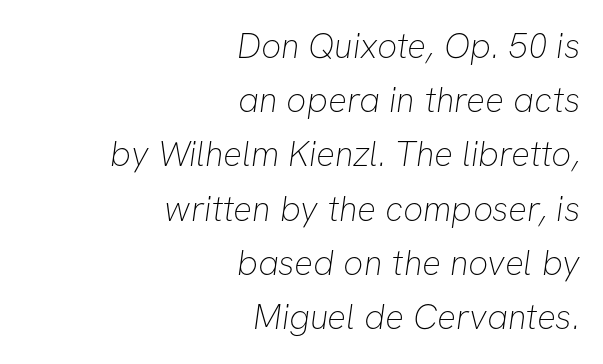
Tracking here is standard; glyphs follow each other at the usual distance. The line-height multiplier appears to be the usual default. Font category for this specimen: sans-serif. The typesetting does not lean heavy: it is not bold. A typesetter would call this proportional, since set widths differ per character. The space beneath each line is pristine and unruled.
